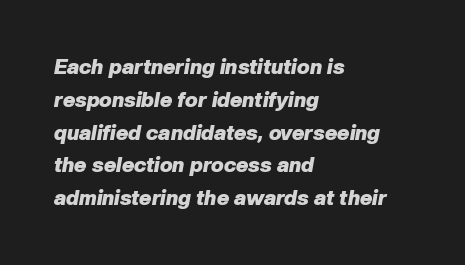
Q: Is the text bold? A: Yes.
Q: Is the text italic (slanted)? A: Yes, it leans right by about 10 degrees.
Q: Is the text underlined? A: No.
Q: How is the paragraph aligned? A: Left-aligned.
Q: Is the spacing between letters normal or unusually wide? A: Normal.
Q: Is the spacing between lines tight, normal or loose? A: Normal.
